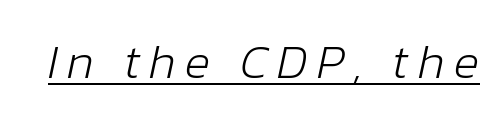
{"italic": "yes", "lean": "right", "slant_degrees": 12, "bold": "no", "weight": "light", "width": "normal", "stroke_contrast": "low", "x_height": "medium", "monospaced": "no", "underline": "yes", "glyph_px": 48}
